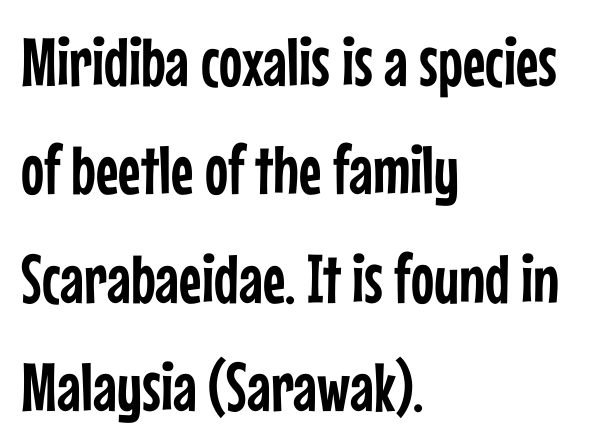
Q: Is the text italic (slanted)? A: No, it is upright.
Q: Is the typeface a serif or a sans-serif typeface? A: Sans-serif.
Q: Is the text underlined? A: No.
Q: How is the paragraph aligned? A: Left-aligned.
Q: Is the spacing between letters normal or unusually wide? A: Normal.
Q: Is the spacing between lines tight, normal or loose? A: Normal.
Q: Width (condensed, normal, or wide)? A: Condensed.
Q: Stroke contrast? A: Low.
Q: x-height? A: Medium.
Q: Monospaced? A: No.
